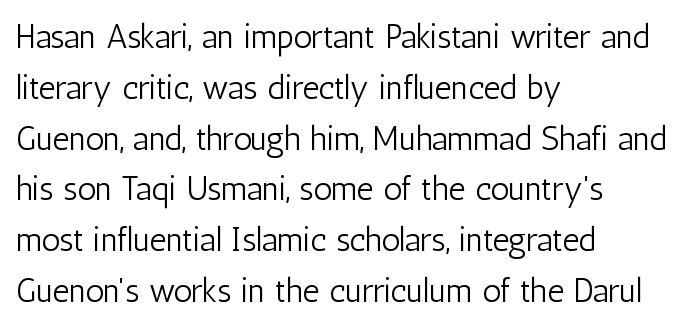
{"serif": "no", "italic": "no", "bold": "no", "weight": "light", "width": "condensed", "stroke_contrast": "low", "x_height": "medium", "monospaced": "no", "underline": "no", "align": "left", "line_spacing": "normal", "line_spacing_ratio": 1.54, "letter_spacing": "normal", "letter_spacing_em": 0.0, "glyph_px": 33}
